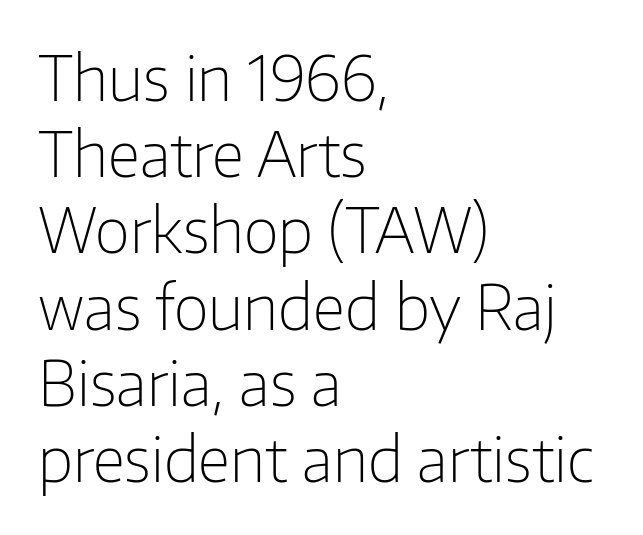
Q: Is the text bold? A: No.
Q: Is the text italic (slanted)? A: No, it is upright.
Q: Is the typeface a serif or a sans-serif typeface? A: Sans-serif.
Q: Is the text underlined? A: No.
Q: How is the paragraph aligned? A: Left-aligned.
Q: Is the spacing between letters normal or unusually wide? A: Normal.
Q: Is the spacing between lines tight, normal or loose? A: Normal.
Q: Width (condensed, normal, or wide)? A: Normal.
Q: Stroke contrast? A: Low.
Q: x-height? A: Medium.
Q: Monospaced? A: No.
